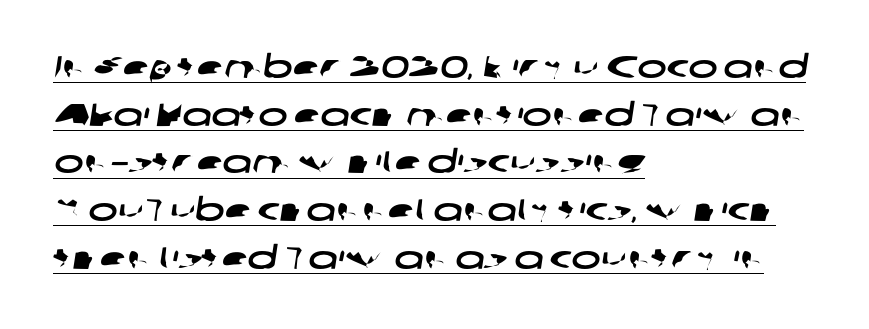
The image shows 31 px wide sans-serif type; set left-aligned, normal line spacing (1.54x), normal letter spacing, underlined; low stroke contrast and a medium x-height.
